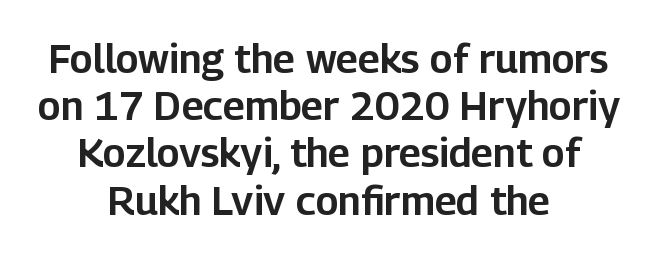
A typesetter would call this proportional, since set widths differ per character. In terms of posture, this sample is upright. Descender tails drop into unmarked territory. The designer went with a sans here, leaving each stem footless. One-word summary of the alignment: center. The tracking reads as untouched default to a designer's eye.
